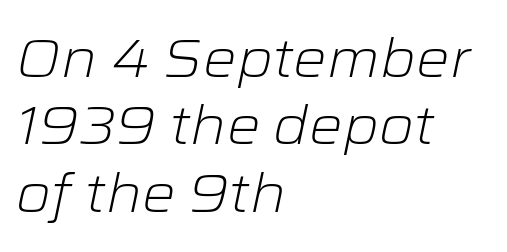
Q: Is the text bold? A: No.
Q: Is the text italic (slanted)? A: Yes, it leans right by about 12 degrees.
Q: Is the text underlined? A: No.
Q: How is the paragraph aligned? A: Left-aligned.
Q: Is the spacing between letters normal or unusually wide? A: Normal.
Q: Is the spacing between lines tight, normal or loose? A: Normal.
Q: Width (condensed, normal, or wide)? A: Wide.
Q: Stroke contrast? A: Low.
Q: x-height? A: Medium.
Q: Monospaced? A: No.
